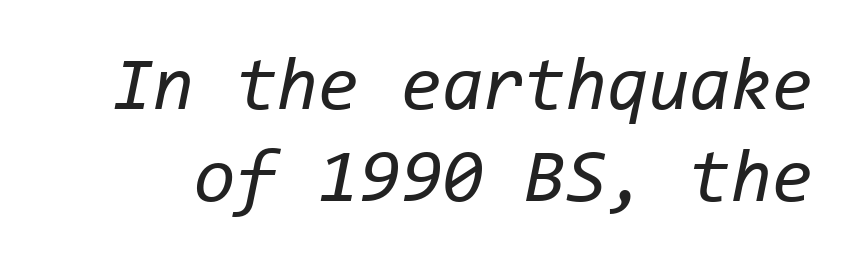
{"italic": "yes", "lean": "right", "slant_degrees": 11, "bold": "no", "weight": "regular", "width": "normal", "stroke_contrast": "low", "x_height": "medium", "monospaced": "yes", "underline": "no", "line_spacing_ratio": 1.23, "letter_spacing": "normal", "letter_spacing_em": 0.0, "glyph_px": 75}
